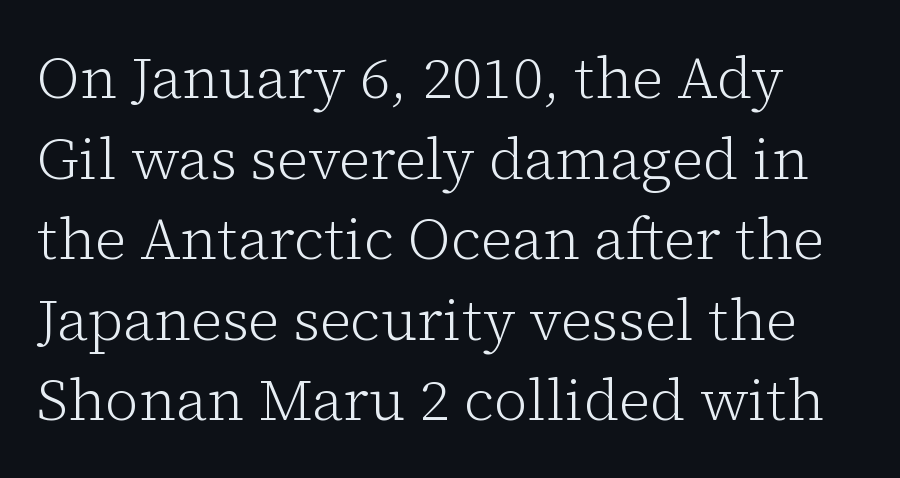
The image shows 58 px light serif type, upright; set normal line spacing (1.39x), normal letter spacing, not underlined; low stroke contrast and a medium x-height.
